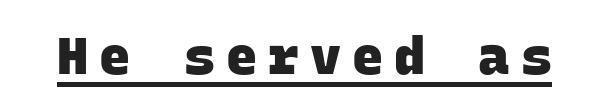
{"serif": "no", "bold": "yes", "weight": "heavy", "width": "normal", "stroke_contrast": "low", "x_height": "large", "monospaced": "yes", "underline": "yes", "letter_spacing": "wide", "letter_spacing_em": 0.21, "glyph_px": 52}
